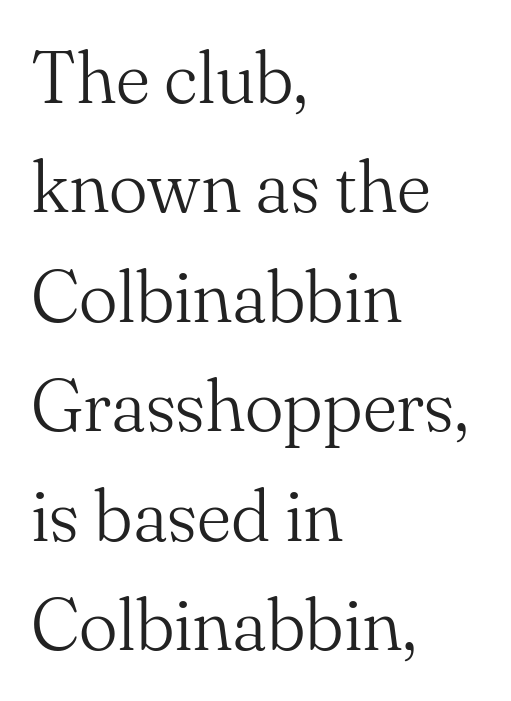
{"serif": "yes", "italic": "no", "bold": "no", "weight": "light", "width": "normal", "stroke_contrast": "medium", "x_height": "small", "monospaced": "no", "underline": "no", "align": "left", "line_spacing": "normal", "line_spacing_ratio": 1.5, "letter_spacing": "normal", "letter_spacing_em": 0.0, "glyph_px": 73}
